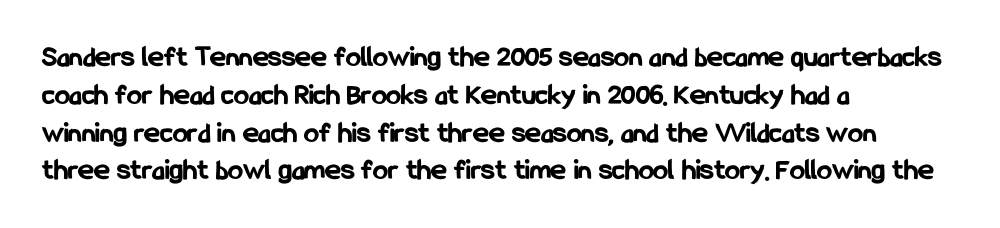
{"serif": "no", "italic": "no", "bold": "yes", "weight": "bold", "width": "condensed", "stroke_contrast": "low", "x_height": "medium", "monospaced": "no", "underline": "no", "align": "left", "line_spacing": "normal", "line_spacing_ratio": 1.26, "letter_spacing": "normal", "letter_spacing_em": 0.0, "glyph_px": 30}
